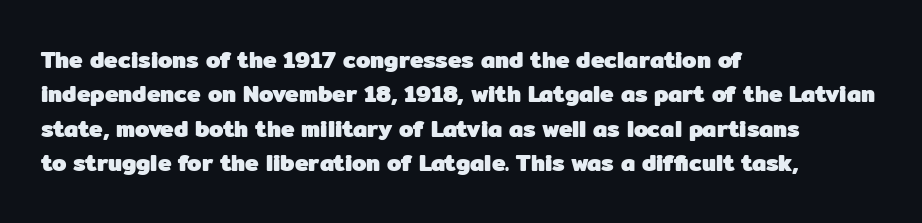
The image shows 23 px bold type, upright; set left-aligned, normal line spacing (1.5x), normal letter spacing, not underlined.
